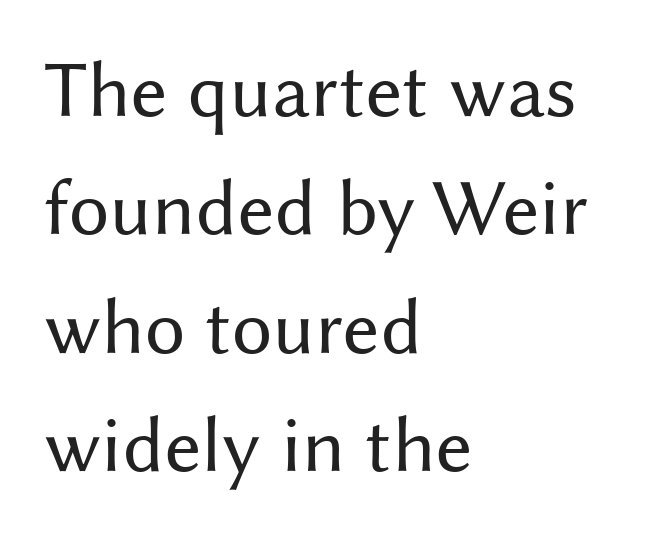
{"serif": "no", "italic": "no", "bold": "no", "weight": "regular", "width": "normal", "stroke_contrast": "medium", "x_height": "medium", "monospaced": "no", "underline": "no", "align": "left", "line_spacing": "normal", "line_spacing_ratio": 1.48, "letter_spacing": "normal", "letter_spacing_em": 0.0, "glyph_px": 80}
